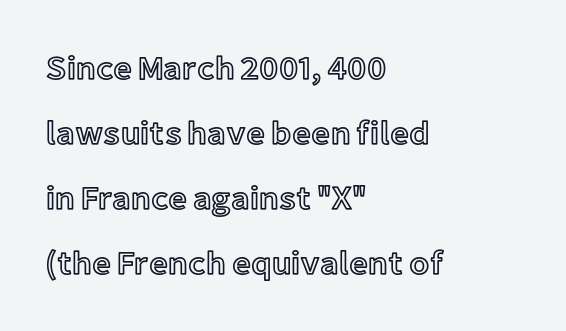
{"italic": "no", "width": "normal", "x_height": "medium", "monospaced": "no", "underline": "no", "align": "left", "line_spacing": "loose", "line_spacing_ratio": 1.97, "letter_spacing": "normal", "letter_spacing_em": 0.0, "glyph_px": 33}
